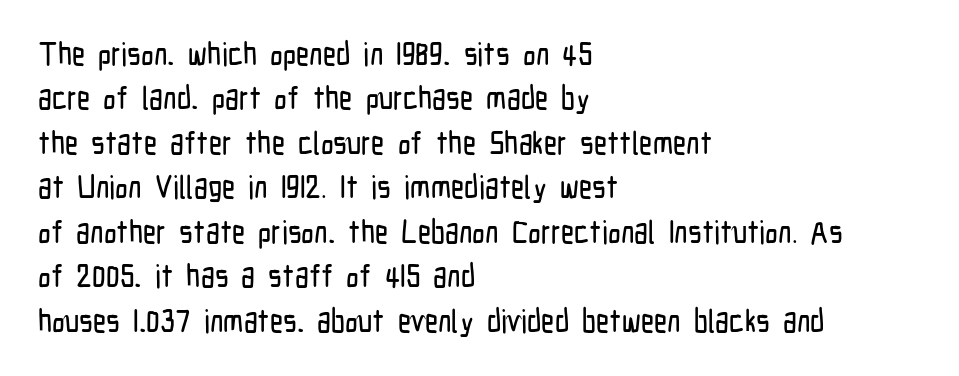
The image shows 32 px condensed sans-serif type, upright; set left-aligned, normal line spacing (1.39x), normal letter spacing, not underlined; low stroke contrast and a medium x-height.
